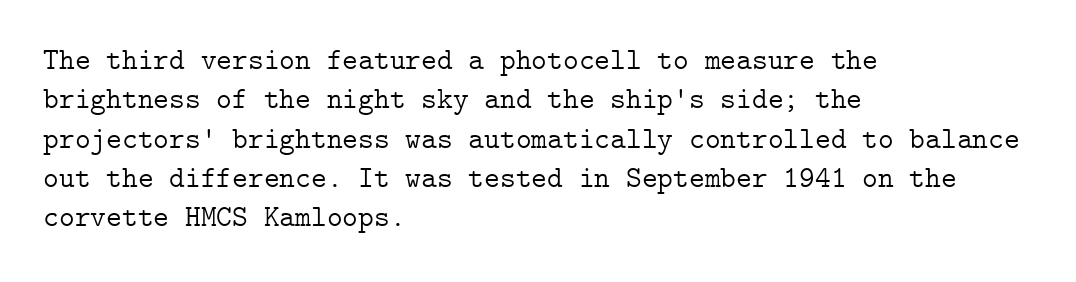
Q: Is the text bold? A: No.
Q: Is the text italic (slanted)? A: No, it is upright.
Q: Is the typeface a serif or a sans-serif typeface? A: Serif.
Q: Is the text underlined? A: No.
Q: How is the paragraph aligned? A: Left-aligned.
Q: Is the spacing between letters normal or unusually wide? A: Normal.
Q: Is the spacing between lines tight, normal or loose? A: Normal.
Q: Width (condensed, normal, or wide)? A: Normal.
Q: Stroke contrast? A: Low.
Q: x-height? A: Medium.
